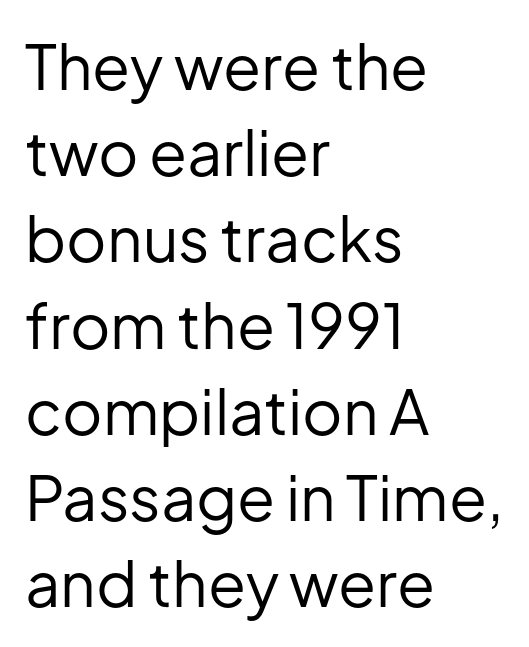
Q: Is the text bold? A: No.
Q: Is the text italic (slanted)? A: No, it is upright.
Q: Is the typeface a serif or a sans-serif typeface? A: Sans-serif.
Q: Is the text underlined? A: No.
Q: How is the paragraph aligned? A: Left-aligned.
Q: Is the spacing between letters normal or unusually wide? A: Normal.
Q: Is the spacing between lines tight, normal or loose? A: Normal.
Q: Width (condensed, normal, or wide)? A: Normal.
Q: Stroke contrast? A: Low.
Q: x-height? A: Medium.
Q: Monospaced? A: No.
